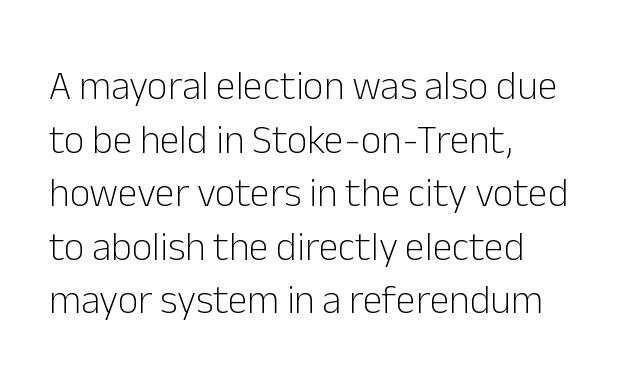
Q: Is the text bold? A: No.
Q: Is the text italic (slanted)? A: No, it is upright.
Q: Is the typeface a serif or a sans-serif typeface? A: Sans-serif.
Q: Is the text underlined? A: No.
Q: How is the paragraph aligned? A: Left-aligned.
Q: Is the spacing between letters normal or unusually wide? A: Normal.
Q: Is the spacing between lines tight, normal or loose? A: Normal.
Q: Width (condensed, normal, or wide)? A: Normal.
Q: Stroke contrast? A: Low.
Q: x-height? A: Medium.
Q: Monospaced? A: No.
